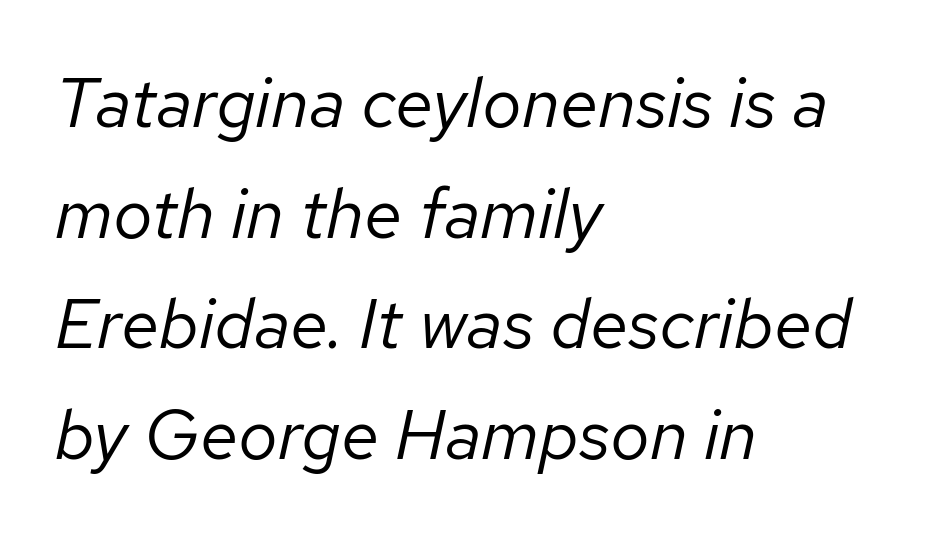
The image shows 70 px regular-weight type, italic (leaning right); set left-aligned, normal line spacing (1.58x), normal letter spacing, not underlined; low stroke contrast and a medium x-height.
